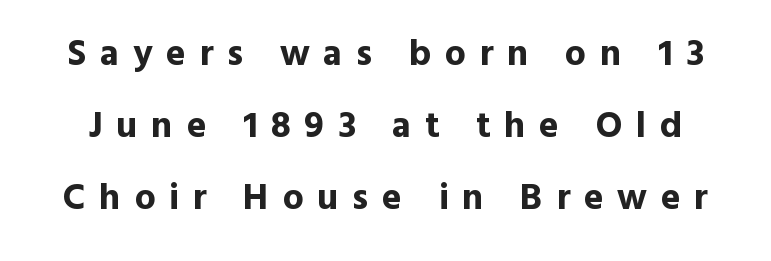
The image shows 37 px bold sans-serif type, upright; set loose line spacing (1.95x), unusually wide letter spacing (+0.37 em), not underlined; a medium x-height.
